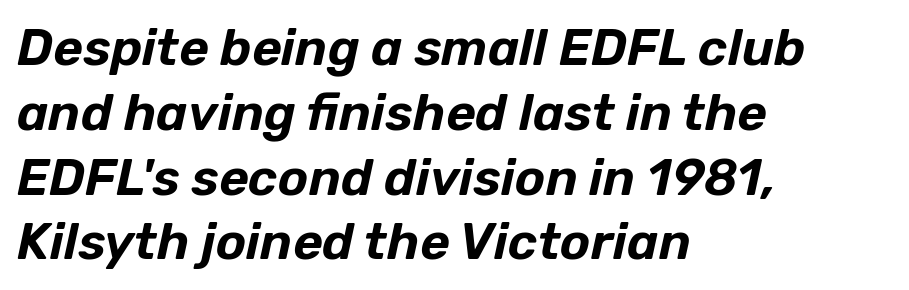
These lines are rendered in a variable-pitch font. Letter spacing: default. The specimen omits any rule beneath the text block's lines. The face used here has a pronounced slope to its letters.
